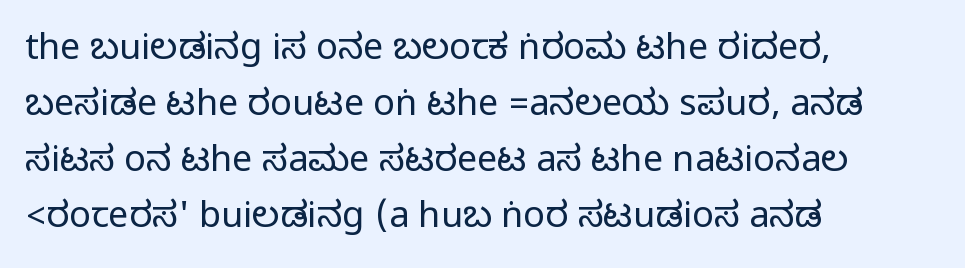
Observe the ordinary spacing: letters are neighbours, not strangers. The typesetter chose a ragged-right arrangement here. Tall strokes in this sample are plumb rather than angled. Typographically, this falls in the sans-serif category.
